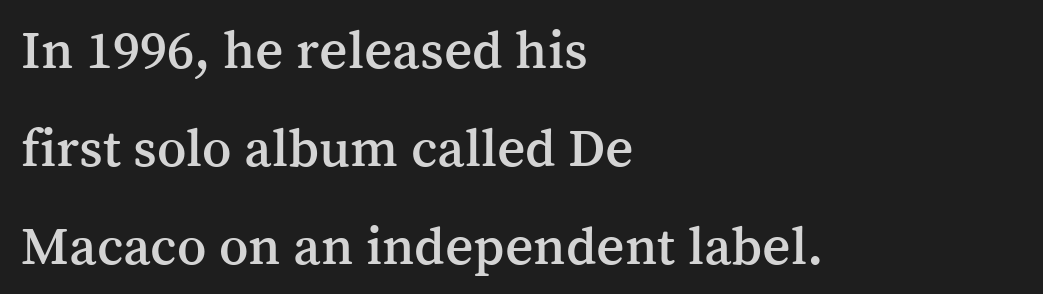
The image shows 55 px serif type, upright; set left-aligned, line spacing 1.78x, normal letter spacing, not underlined; medium stroke contrast and a medium x-height.
